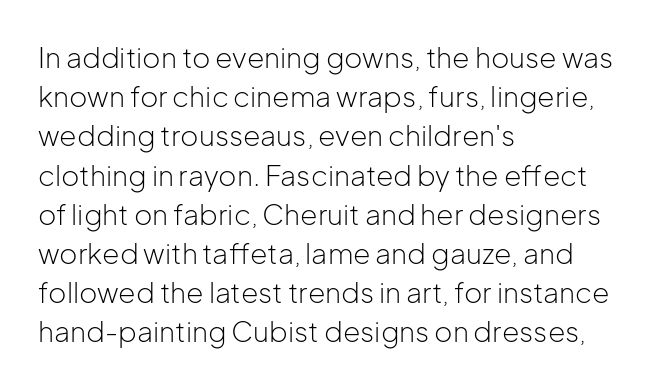
The characters display no serif detailing; their extremities are plain. Quick note: underline off. No italicization has been applied; the sample stays upright. The block of text has a typical density, with ordinary space between rows. The characters are drawn with everyday or finer stroke widths. Nobody touched the tracking dial on this one.
